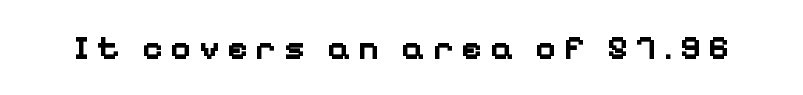
These lines carry a lot of weight — the face is fully bold. Check where the strokes stop: nothing finishes them off — pure sans. Loose tracking; the words dissolve into strings of separated letters. A roman cut, with each character standing at attention.
